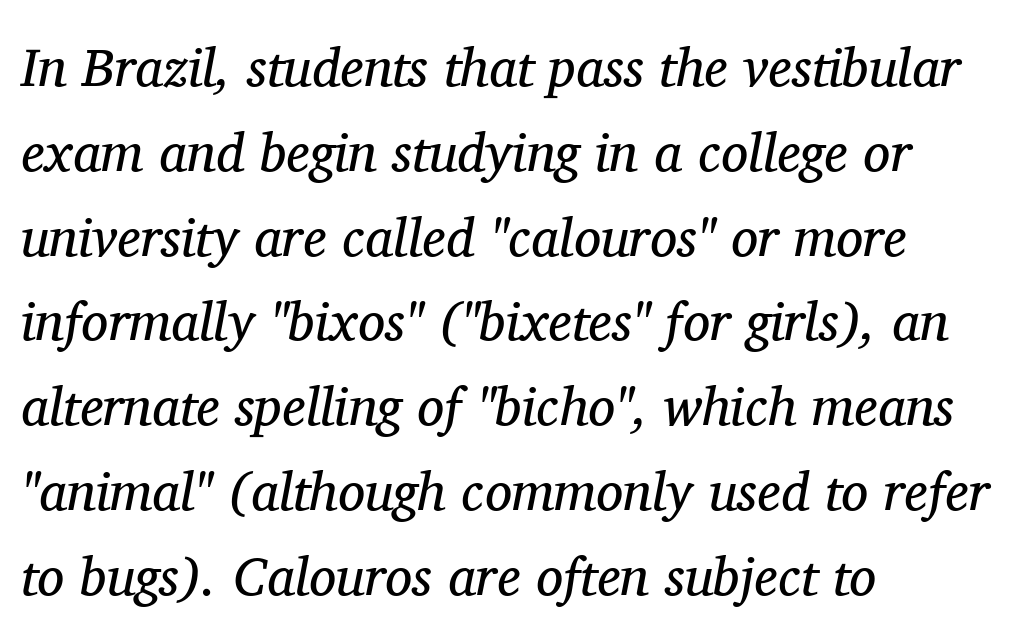
The image shows 54 px regular-weight serif type, italic (leaning right); set left-aligned, normal line spacing (1.57x), normal letter spacing, not underlined; medium stroke contrast and a medium x-height.
